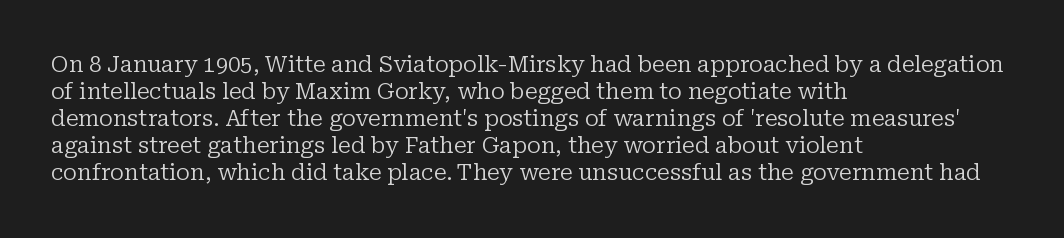
{"italic": "no", "bold": "no", "underline": "no", "align": "left", "line_spacing_ratio": 1.23, "letter_spacing": "normal", "letter_spacing_em": 0.0, "glyph_px": 22}
